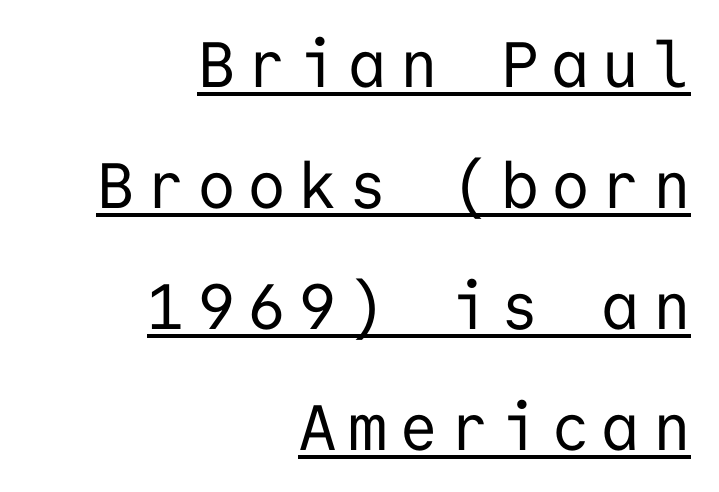
Q: Is the text bold? A: No.
Q: Is the text italic (slanted)? A: No, it is upright.
Q: Is the typeface a serif or a sans-serif typeface? A: Sans-serif.
Q: Is the text underlined? A: Yes.
Q: How is the paragraph aligned? A: Right-aligned.
Q: Is the spacing between letters normal or unusually wide? A: Unusually wide.
Q: Width (condensed, normal, or wide)? A: Normal.
Q: Stroke contrast? A: Low.
Q: x-height? A: Medium.
Q: Monospaced? A: Yes.
